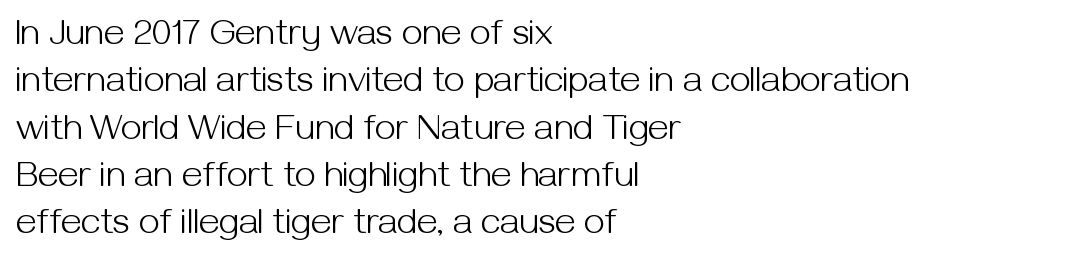
{"serif": "no", "italic": "no", "bold": "no", "weight": "light", "width": "normal", "stroke_contrast": "medium", "x_height": "medium", "monospaced": "no", "underline": "no", "align": "left", "line_spacing": "normal", "line_spacing_ratio": 1.28, "letter_spacing": "normal", "letter_spacing_em": 0.0, "glyph_px": 37}
